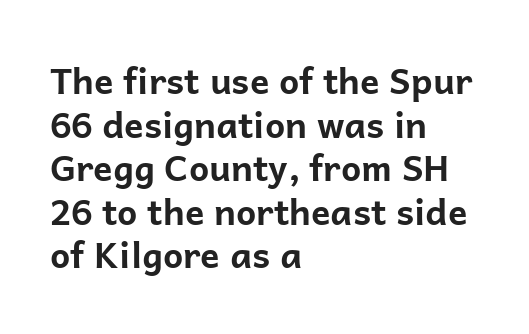
The image shows 36 px bold sans-serif type, upright; set left-aligned, line spacing 1.21x, normal letter spacing, not underlined; low stroke contrast and a medium x-height.
